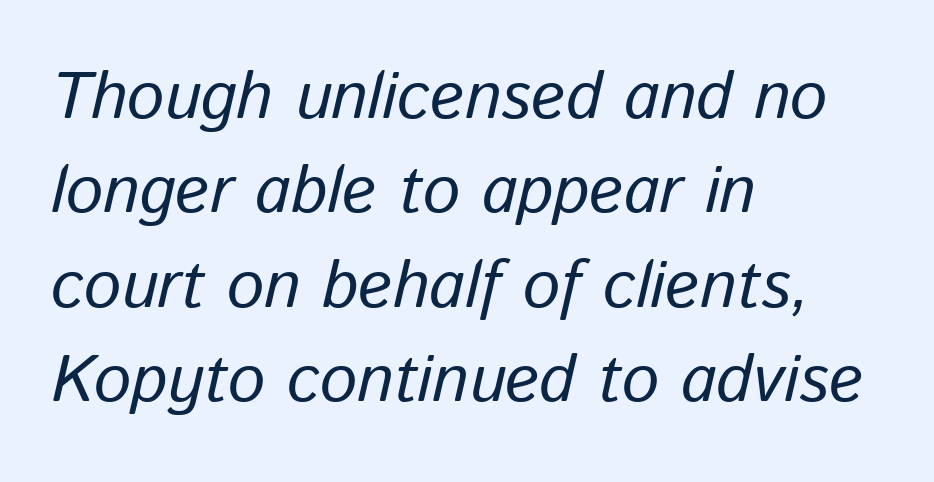
{"italic": "yes", "lean": "right", "slant_degrees": 13, "width": "normal", "stroke_contrast": "low", "x_height": "medium", "monospaced": "no", "underline": "no", "align": "left", "line_spacing": "normal", "line_spacing_ratio": 1.43, "letter_spacing": "normal", "letter_spacing_em": 0.0, "glyph_px": 66}
